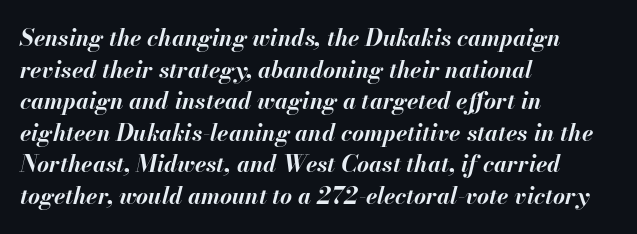
{"italic": "yes", "lean": "right", "slant_degrees": 13, "bold": "yes", "underline": "no", "align": "left", "line_spacing": "normal", "line_spacing_ratio": 1.37, "letter_spacing": "normal", "letter_spacing_em": 0.0, "glyph_px": 23}
